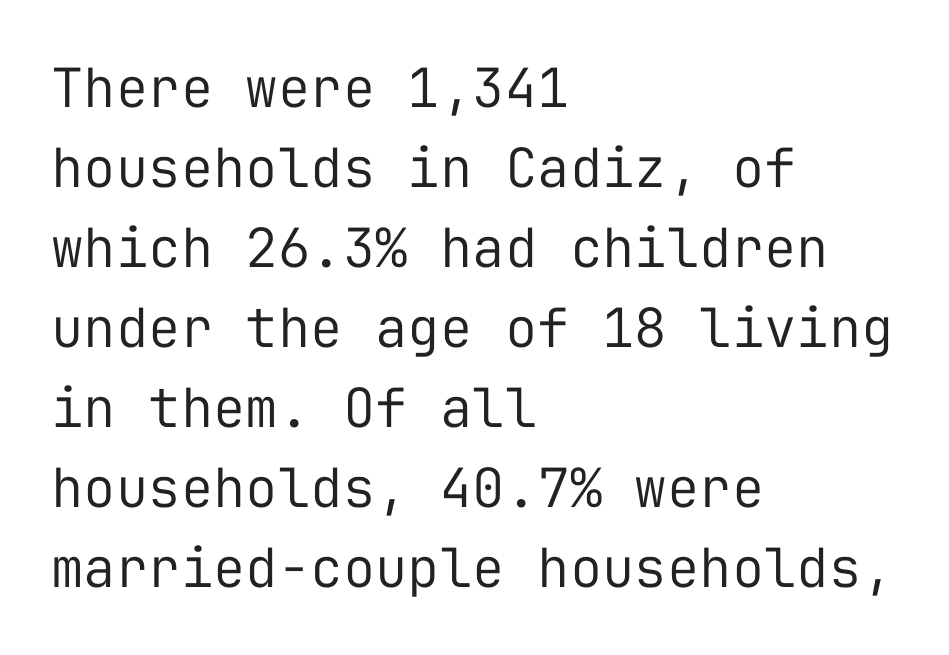
The typeface has the unassuming heft of standard copy or less. Every stem runs plumb, perpendicular to the baseline. Each row of text sits above clean, open space. This sample has the even, mechanical cadence of fixed-width lettering. Spacing between characters is what you'd get straight out of the box. The ragged edge is on the right, which tells us the setting is flush left.
